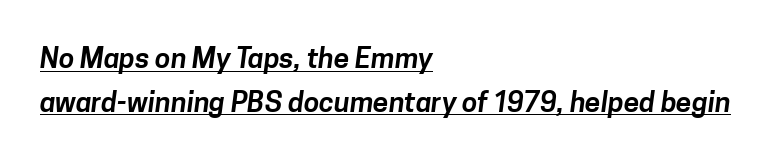
Q: Is the typeface a serif or a sans-serif typeface? A: Sans-serif.
Q: Is the text underlined? A: Yes.
Q: How is the paragraph aligned? A: Left-aligned.
Q: Is the spacing between letters normal or unusually wide? A: Normal.
Q: Is the spacing between lines tight, normal or loose? A: Normal.
Q: Width (condensed, normal, or wide)? A: Normal.
Q: Stroke contrast? A: Low.
Q: x-height? A: Medium.
Q: Monospaced? A: No.
